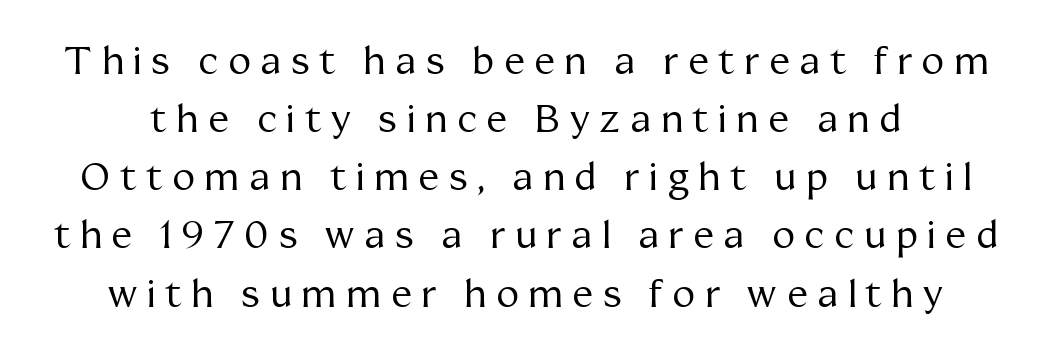
{"serif": "yes", "italic": "no", "bold": "no", "weight": "regular", "width": "normal", "stroke_contrast": "medium", "x_height": "medium", "monospaced": "no", "underline": "no", "line_spacing": "normal", "line_spacing_ratio": 1.53, "letter_spacing": "wide", "letter_spacing_em": 0.26, "glyph_px": 38}
